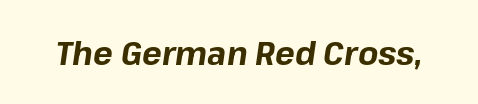
You could not count columns in this text — the font is proportionally spaced. Has an underline been added? It has not. The face used here has the dense, thick strokes of a bold. Words appear dense and cohesive because spacing is normal. Does the lettering tilt? It does — this is italic.
